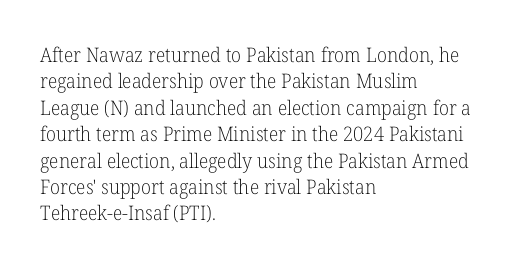
The image shows 20 px text type, upright; set left-aligned, normal line spacing (1.32x), normal letter spacing, not underlined.
